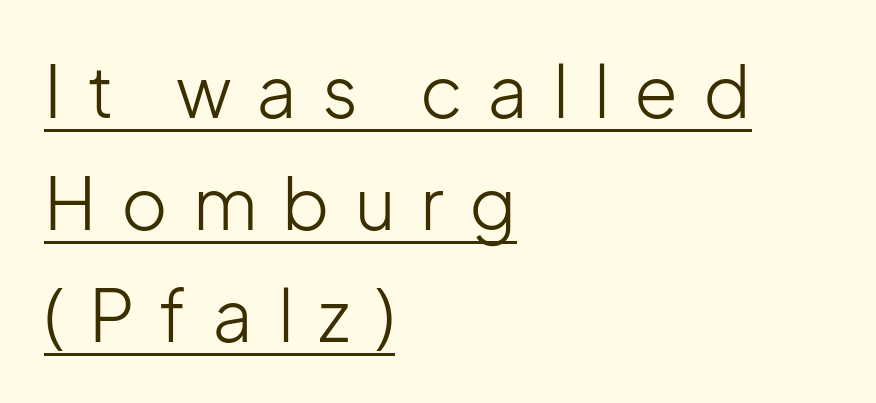
Italic? Not at all — the glyphs are vertical. This rendering features underlined lettering. The tracking reads as deliberately expanded to a designer's eye. A normal amount of white space separates one row of letters from the next. The face used here is proportionally spaced, like ordinary book or web type.
